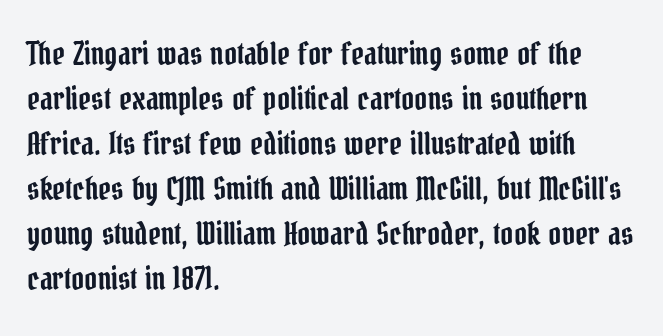
Q: Is the text italic (slanted)? A: No, it is upright.
Q: Is the typeface a serif or a sans-serif typeface? A: Serif.
Q: Is the text underlined? A: No.
Q: How is the paragraph aligned? A: Left-aligned.
Q: Is the spacing between letters normal or unusually wide? A: Normal.
Q: Is the spacing between lines tight, normal or loose? A: Normal.
Q: Width (condensed, normal, or wide)? A: Condensed.
Q: Stroke contrast? A: Low.
Q: x-height? A: Medium.
Q: Monospaced? A: No.
